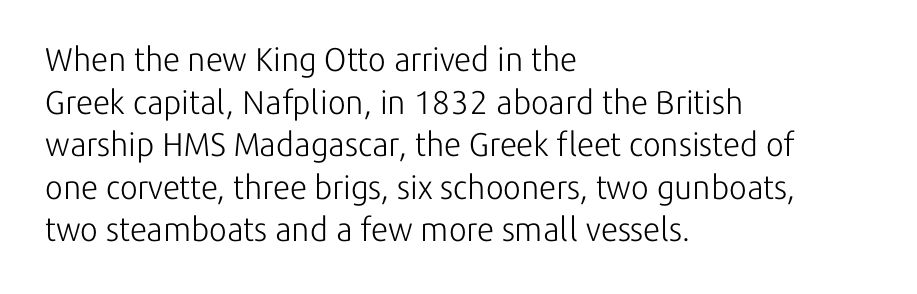
This is not heavy type; no bold has been used. No extra tracking has been applied to these lines. Lines of text with bare space underneath. The letters stand upright; this is a roman face. The paragraph shown leans on its left margin. Does the type have serifs? No, each stem ends abruptly.
